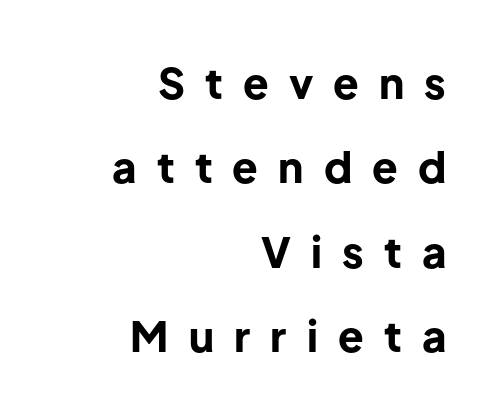
Q: Is the text bold? A: Yes.
Q: Is the text italic (slanted)? A: No, it is upright.
Q: Is the typeface a serif or a sans-serif typeface? A: Sans-serif.
Q: Is the text underlined? A: No.
Q: How is the paragraph aligned? A: Right-aligned.
Q: Is the spacing between letters normal or unusually wide? A: Unusually wide.
Q: Is the spacing between lines tight, normal or loose? A: Loose.
Q: Width (condensed, normal, or wide)? A: Normal.
Q: Stroke contrast? A: Low.
Q: x-height? A: Medium.
Q: Monospaced? A: No.
